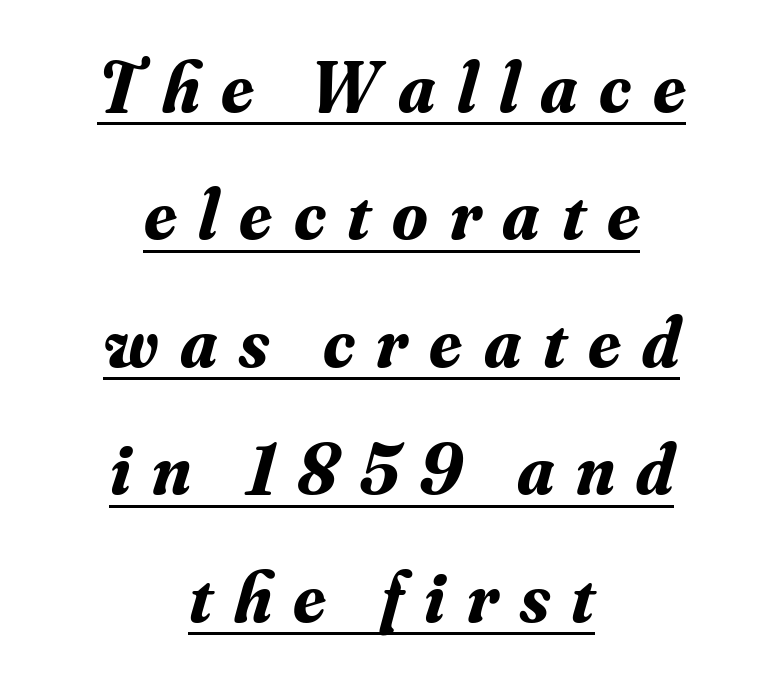
{"serif": "yes", "italic": "yes", "lean": "right", "slant_degrees": 16, "bold": "yes", "weight": "bold", "width": "normal", "stroke_contrast": "medium", "x_height": "small", "monospaced": "no", "underline": "yes", "align": "center", "line_spacing_ratio": 1.77, "letter_spacing": "wide", "letter_spacing_em": 0.3, "glyph_px": 72}
